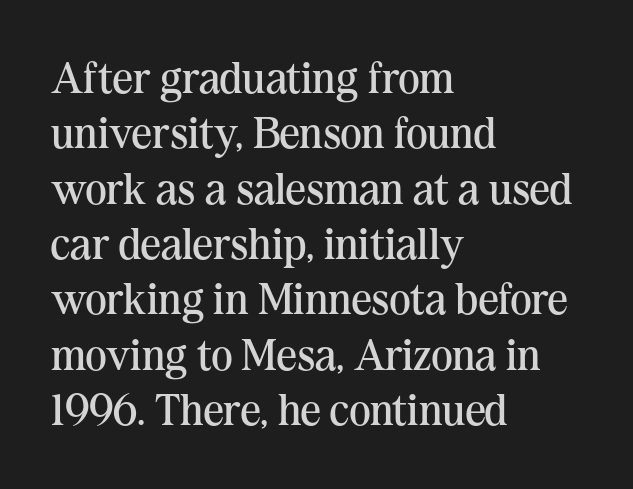
The image shows 45 px regular-weight serif type, upright; set left-aligned, line spacing 1.23x, normal letter spacing, not underlined; medium stroke contrast and a medium x-height.
